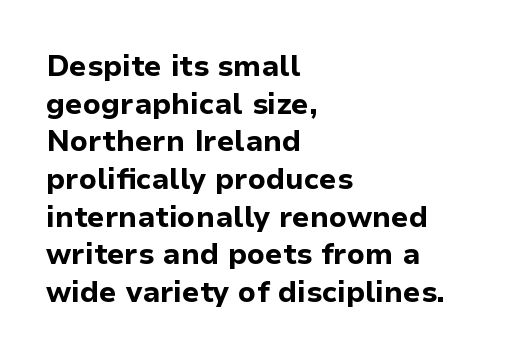
{"serif": "no", "italic": "no", "bold": "yes", "weight": "bold", "width": "normal", "stroke_contrast": "low", "x_height": "medium", "monospaced": "no", "underline": "no", "align": "left", "line_spacing": "normal", "line_spacing_ratio": 1.3, "letter_spacing": "normal", "letter_spacing_em": 0.0, "glyph_px": 29}
